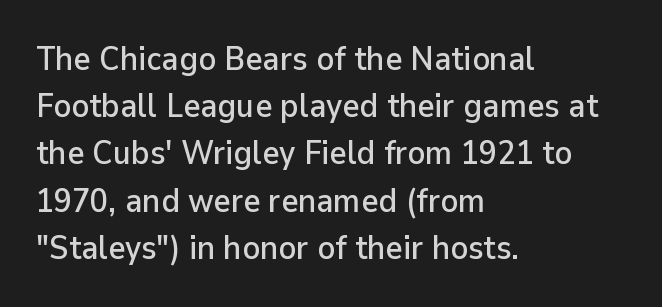
Q: Is the text italic (slanted)? A: No, it is upright.
Q: Is the typeface a serif or a sans-serif typeface? A: Sans-serif.
Q: Is the text underlined? A: No.
Q: How is the paragraph aligned? A: Left-aligned.
Q: Is the spacing between letters normal or unusually wide? A: Normal.
Q: Is the spacing between lines tight, normal or loose? A: Normal.
Q: Width (condensed, normal, or wide)? A: Normal.
Q: Stroke contrast? A: Low.
Q: x-height? A: Medium.
Q: Monospaced? A: No.
